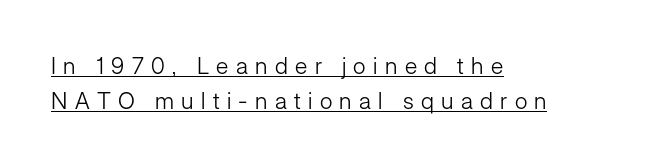
The image shows 23 px text type, upright; set left-aligned, normal line spacing (1.53x), unusually wide letter spacing (+0.32 em), underlined.
